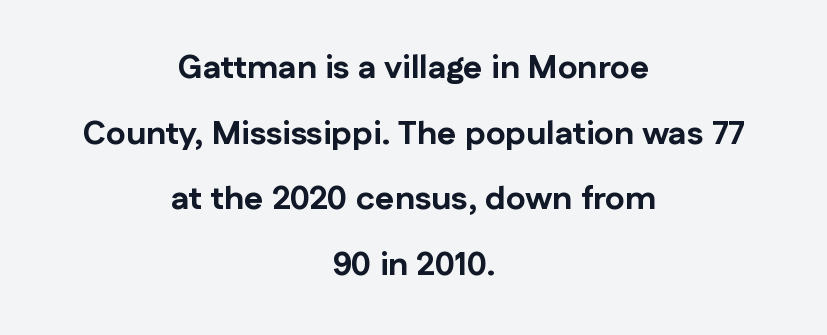
The image shows 33 px bold sans-serif type, upright; set centered, loose line spacing (1.99x), normal letter spacing, not underlined; low stroke contrast and a medium x-height.
